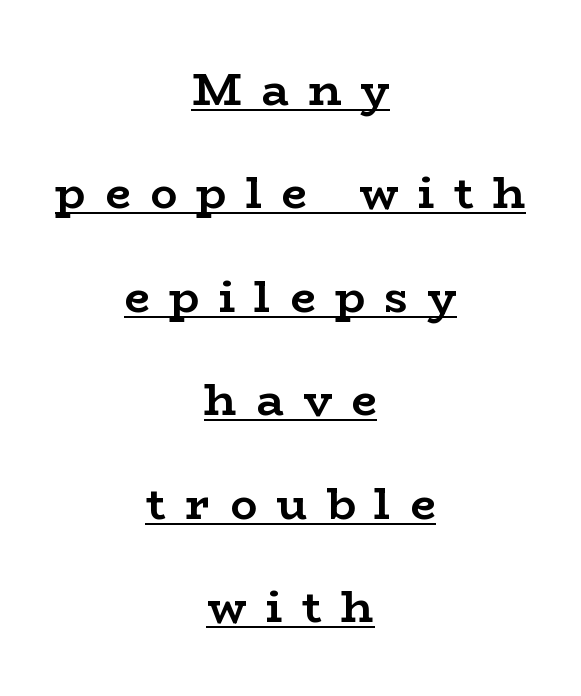
{"serif": "yes", "italic": "no", "bold": "yes", "weight": "semibold", "width": "wide", "stroke_contrast": "low", "x_height": "medium", "monospaced": "no", "underline": "yes", "align": "center", "line_spacing": "loose", "line_spacing_ratio": 2.3, "letter_spacing": "wide", "letter_spacing_em": 0.43, "glyph_px": 45}
